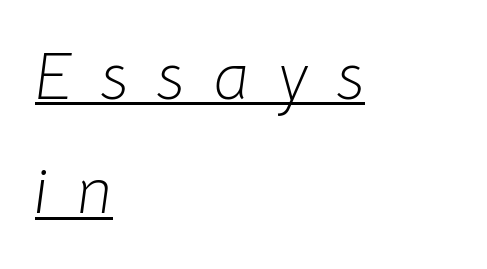
The image shows 66 px light type, italic (leaning right); set left-aligned, line spacing 1.73x, unusually wide letter spacing (+0.44 em), underlined; low stroke contrast and a medium x-height.
